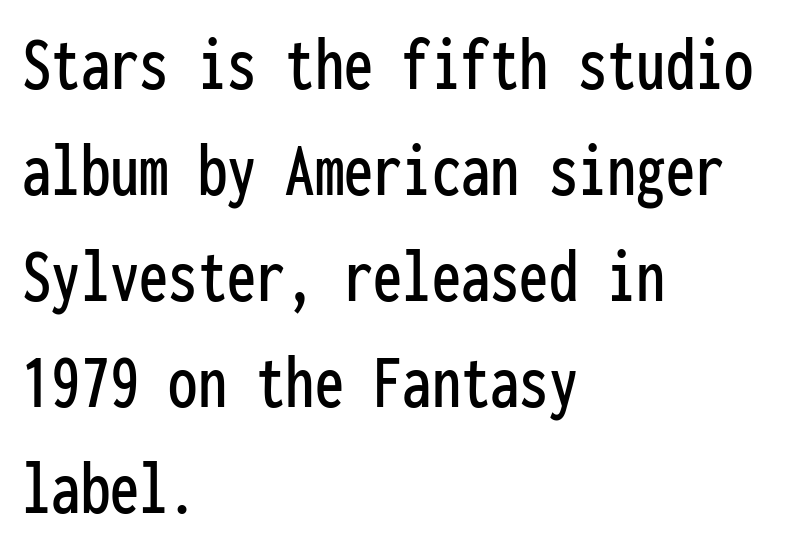
{"serif": "no", "italic": "no", "width": "condensed", "stroke_contrast": "low", "x_height": "medium", "monospaced": "yes", "underline": "no", "align": "left", "line_spacing": "normal", "line_spacing_ratio": 1.36, "letter_spacing": "normal", "letter_spacing_em": 0.0, "glyph_px": 78}
